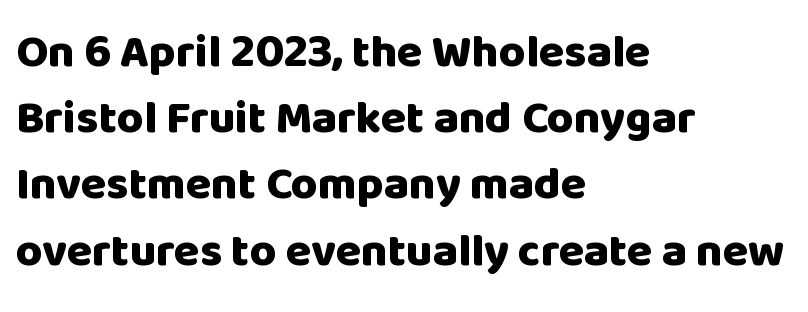
Q: Is the text bold? A: Yes.
Q: Is the text italic (slanted)? A: No, it is upright.
Q: Is the typeface a serif or a sans-serif typeface? A: Sans-serif.
Q: Is the text underlined? A: No.
Q: How is the paragraph aligned? A: Left-aligned.
Q: Is the spacing between letters normal or unusually wide? A: Normal.
Q: Is the spacing between lines tight, normal or loose? A: Normal.
Q: Width (condensed, normal, or wide)? A: Normal.
Q: Stroke contrast? A: Low.
Q: x-height? A: Large.
Q: Monospaced? A: No.
